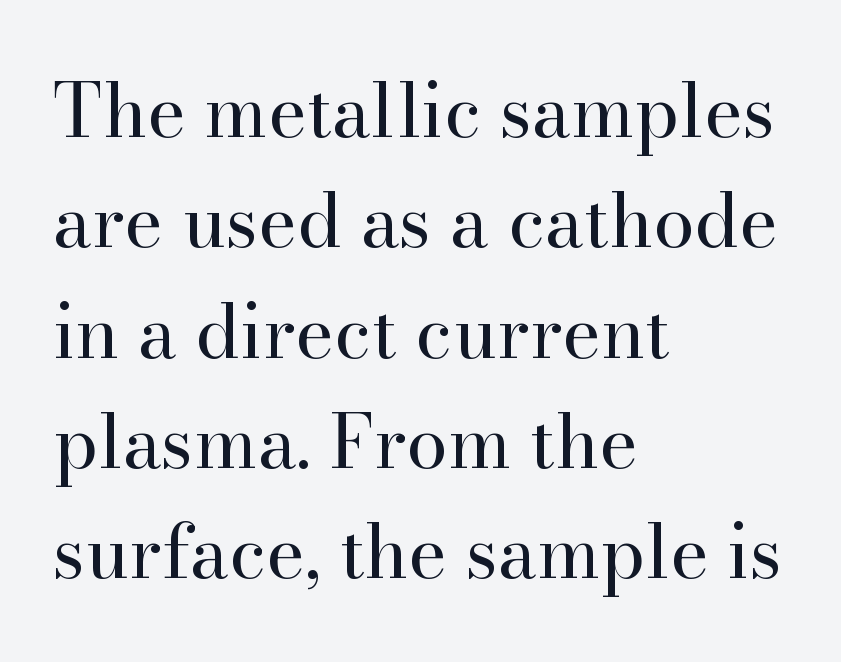
Q: Is the text bold? A: No.
Q: Is the text italic (slanted)? A: No, it is upright.
Q: Is the typeface a serif or a sans-serif typeface? A: Serif.
Q: Is the text underlined? A: No.
Q: How is the paragraph aligned? A: Left-aligned.
Q: Is the spacing between letters normal or unusually wide? A: Normal.
Q: Is the spacing between lines tight, normal or loose? A: Normal.
Q: Width (condensed, normal, or wide)? A: Normal.
Q: Stroke contrast? A: High.
Q: x-height? A: Small.
Q: Monospaced? A: No.
